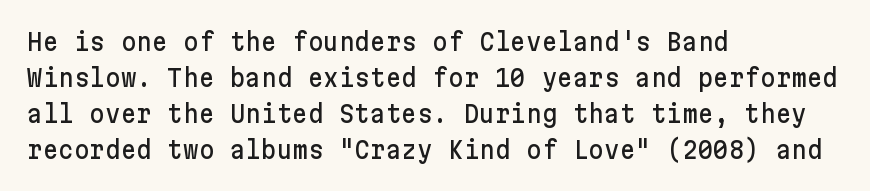
Q: Is the text italic (slanted)? A: No, it is upright.
Q: Is the text underlined? A: No.
Q: How is the paragraph aligned? A: Left-aligned.
Q: Is the spacing between letters normal or unusually wide? A: Normal.
Q: Is the spacing between lines tight, normal or loose? A: Normal.
